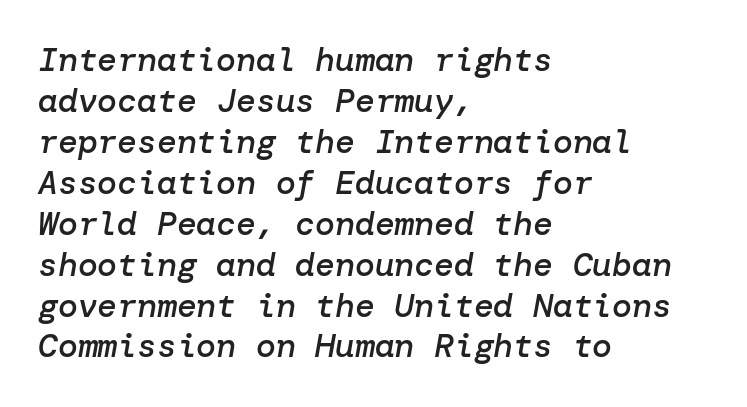
Q: Is the text bold? A: Semi-bold.
Q: Is the text italic (slanted)? A: Yes, it leans right by about 10 degrees.
Q: Is the text underlined? A: No.
Q: How is the paragraph aligned? A: Left-aligned.
Q: Is the spacing between letters normal or unusually wide? A: Normal.
Q: Width (condensed, normal, or wide)? A: Normal.
Q: Stroke contrast? A: Low.
Q: x-height? A: Medium.
